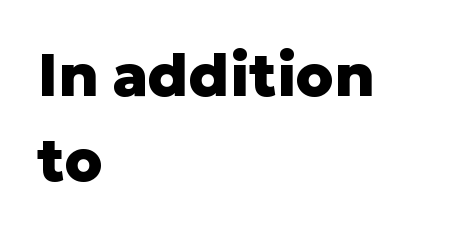
If you measured baseline to baseline, you'd find a middling distance. Proportional: the letters do not fall into vertical columns. Quick note: not italic, upright. Observe the absence of serifs on each vertical stroke in this sample. The rendering keeps characters at their native spacing.
